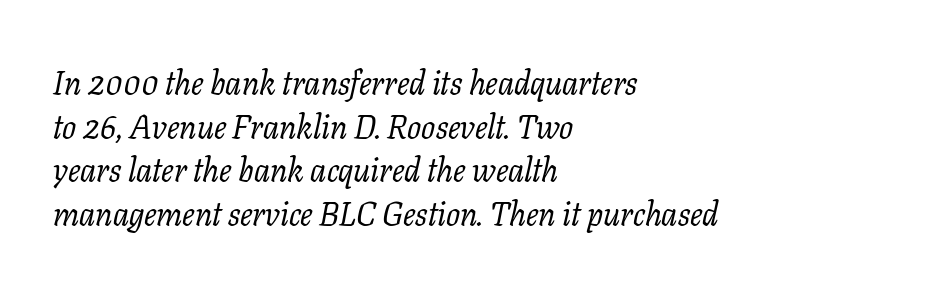
The image shows 33 px regular-weight serif type, italic (leaning right); set left-aligned, normal line spacing (1.32x), normal letter spacing, not underlined; low stroke contrast and a medium x-height.
